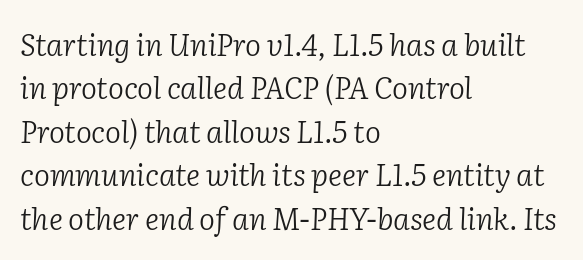
Q: Is the text bold? A: No.
Q: Is the text italic (slanted)? A: Yes, it leans right by about 2 degrees.
Q: Is the typeface a serif or a sans-serif typeface? A: Serif.
Q: Is the text underlined? A: No.
Q: How is the paragraph aligned? A: Left-aligned.
Q: Is the spacing between letters normal or unusually wide? A: Normal.
Q: Is the spacing between lines tight, normal or loose? A: Normal.
Q: Width (condensed, normal, or wide)? A: Normal.
Q: Stroke contrast? A: Low.
Q: x-height? A: Medium.
Q: Monospaced? A: No.
